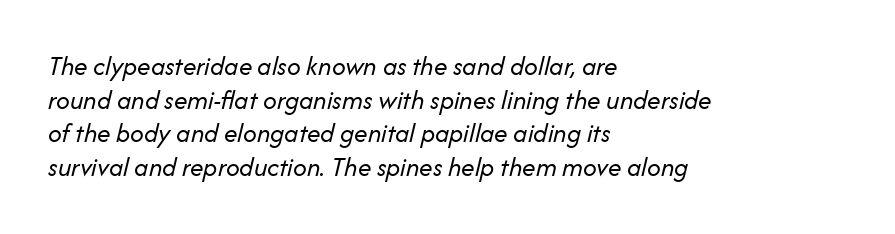
Q: Is the text bold? A: No.
Q: Is the text italic (slanted)? A: Yes, it leans right by about 14 degrees.
Q: Is the text underlined? A: No.
Q: How is the paragraph aligned? A: Left-aligned.
Q: Is the spacing between letters normal or unusually wide? A: Normal.
Q: Is the spacing between lines tight, normal or loose? A: Normal.
